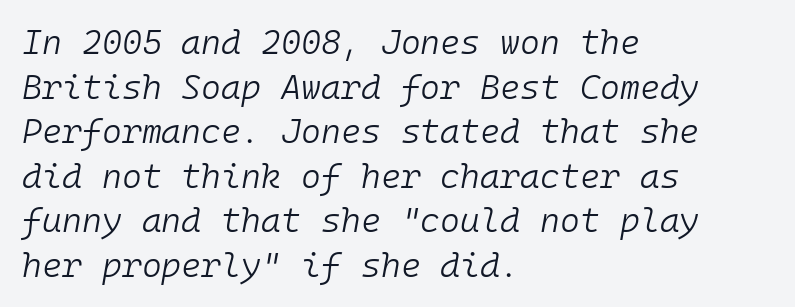
Q: Is the text bold? A: No.
Q: Is the text italic (slanted)? A: Yes, it leans right by about 10 degrees.
Q: Is the text underlined? A: No.
Q: How is the paragraph aligned? A: Left-aligned.
Q: Is the spacing between letters normal or unusually wide? A: Normal.
Q: Is the spacing between lines tight, normal or loose? A: Normal.
Q: Width (condensed, normal, or wide)? A: Normal.
Q: Stroke contrast? A: Low.
Q: x-height? A: Medium.
Q: Monospaced? A: Yes.
